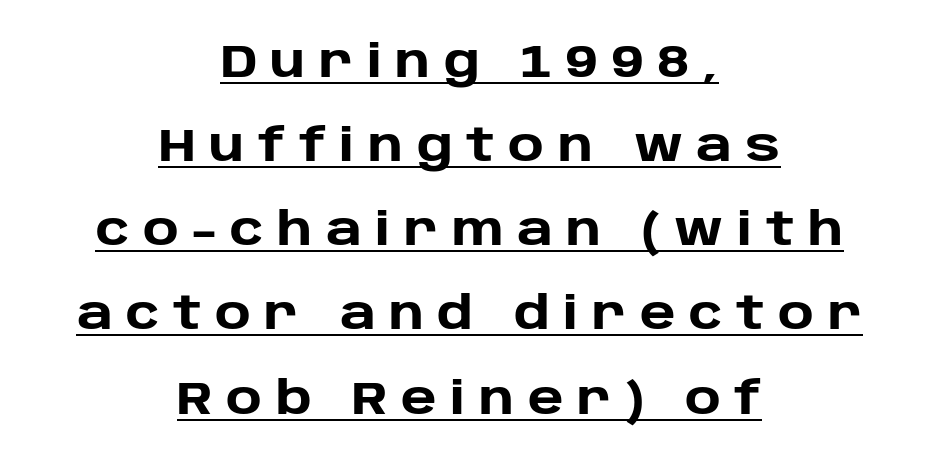
The image shows 45 px heavy sans-serif type, upright; set centered, line spacing 1.87x, unusually wide letter spacing (+0.3 em), underlined; low stroke contrast and a large x-height.
